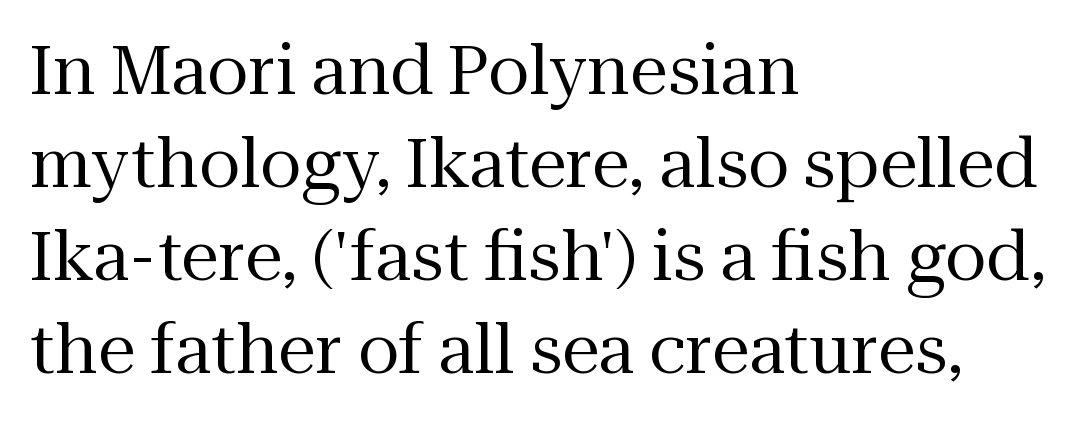
{"serif": "yes", "italic": "no", "bold": "no", "weight": "regular", "width": "normal", "stroke_contrast": "medium", "x_height": "medium", "monospaced": "no", "underline": "no", "align": "left", "line_spacing": "normal", "line_spacing_ratio": 1.37, "letter_spacing": "normal", "letter_spacing_em": 0.0, "glyph_px": 68}
